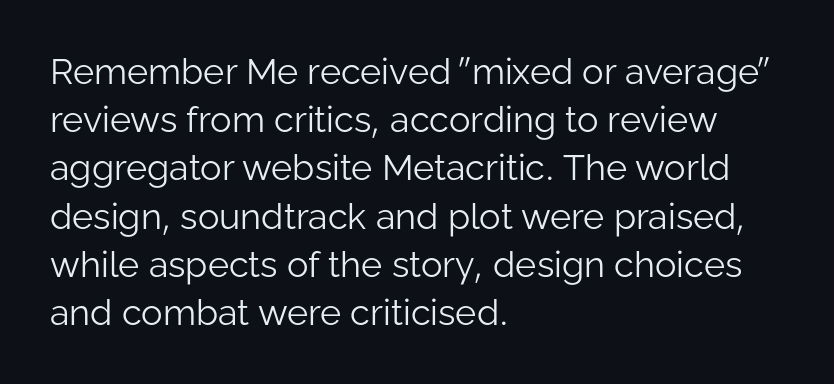
{"serif": "no", "italic": "no", "bold": "no", "weight": "light", "width": "normal", "stroke_contrast": "low", "x_height": "medium", "monospaced": "no", "underline": "no", "align": "left", "line_spacing": "normal", "line_spacing_ratio": 1.34, "letter_spacing": "normal", "letter_spacing_em": 0.0, "glyph_px": 36}
